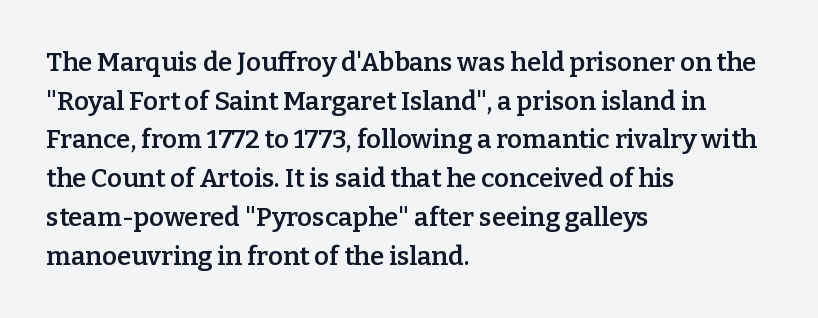
{"italic": "no", "bold": "semi", "underline": "no", "align": "left", "line_spacing": "normal", "line_spacing_ratio": 1.49, "letter_spacing": "normal", "letter_spacing_em": 0.0, "glyph_px": 26}
